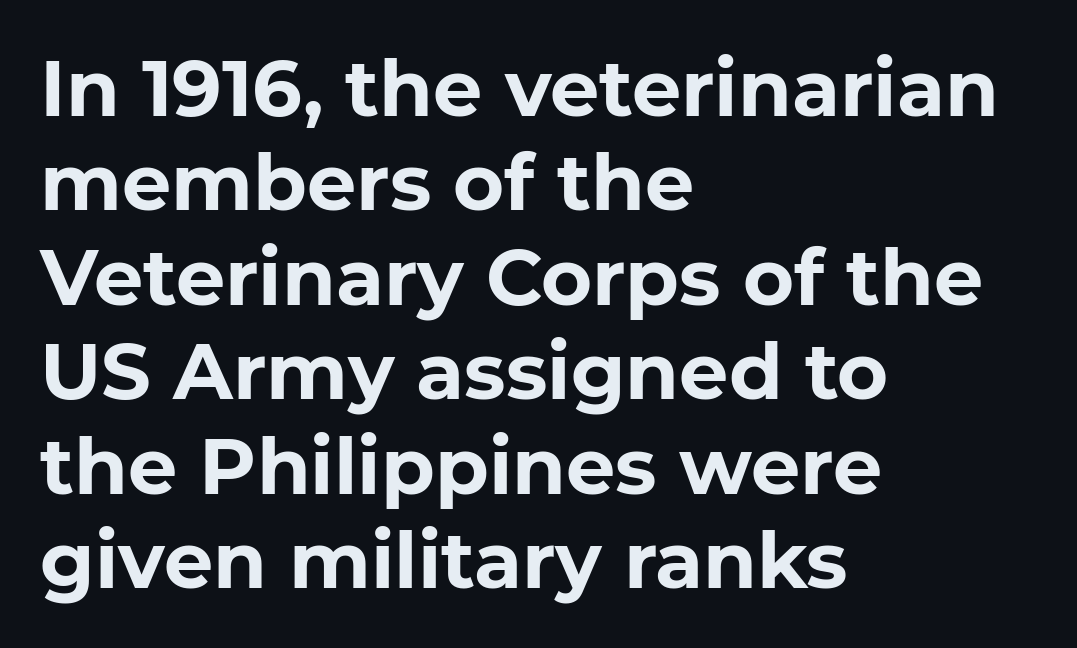
The image shows 78 px bold sans-serif type, upright; set left-aligned, line spacing 1.21x, normal letter spacing, not underlined; low stroke contrast and a medium x-height.
